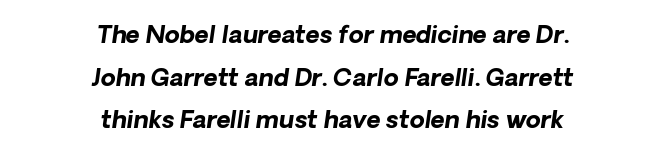
Q: Is the text bold? A: Yes.
Q: Is the text underlined? A: No.
Q: How is the paragraph aligned? A: Centered.
Q: Is the spacing between letters normal or unusually wide? A: Normal.
